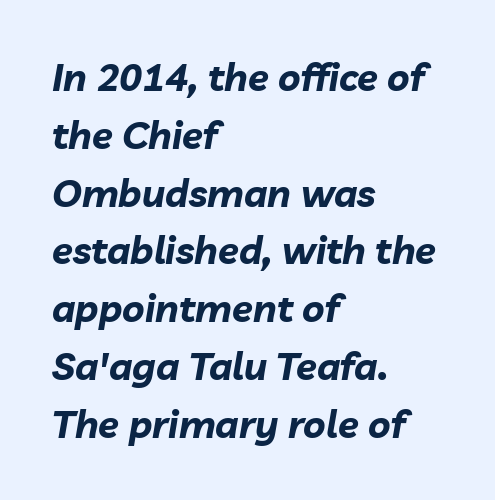
Q: Is the text bold? A: Yes.
Q: Is the text italic (slanted)? A: Yes, it leans right by about 10 degrees.
Q: Is the text underlined? A: No.
Q: How is the paragraph aligned? A: Left-aligned.
Q: Is the spacing between letters normal or unusually wide? A: Normal.
Q: Is the spacing between lines tight, normal or loose? A: Normal.
Q: Width (condensed, normal, or wide)? A: Normal.
Q: Stroke contrast? A: Low.
Q: x-height? A: Medium.
Q: Monospaced? A: No.
